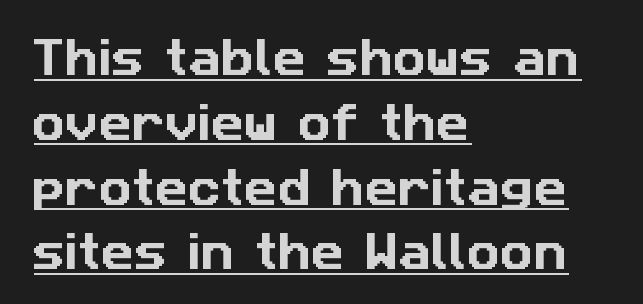
The rendering shows plain stroke endings on the letterforms — a sans-serif design. Underline: present. Inter-character spacing is left at the font's built-in metrics. Quick note: interline space is typical. The rag falls on the right side of this text block. The letters advance in unequal steps, a hallmark of proportional type.
